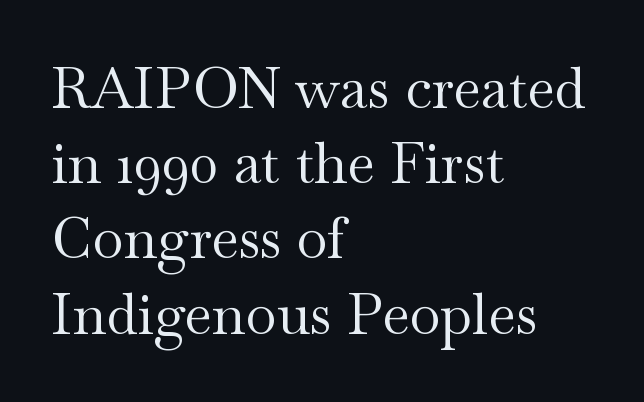
The image shows 57 px regular-weight, wide serif type, upright; set left-aligned, normal line spacing (1.32x), normal letter spacing, not underlined; medium stroke contrast and a small x-height.
